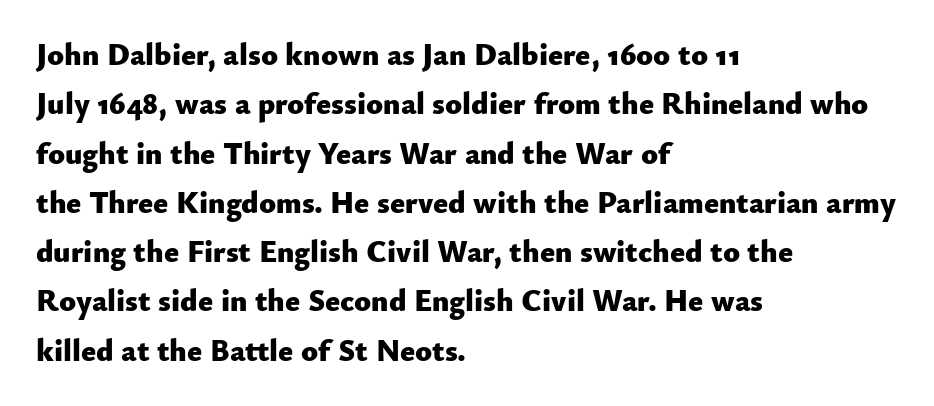
Unlike italic type, these characters show no tilt at all. All the whitespace from short lines collects on the right. Check where the strokes stop: nothing finishes them off — pure sans. You could not count columns in this text — the font is proportionally spaced. Honestly, there is no underline to notice here at all. Leading matches the norm, producing a regular column.
